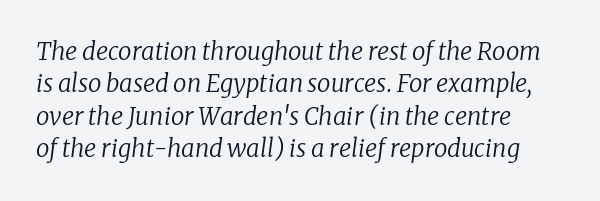
Q: Is the text bold? A: No.
Q: Is the text italic (slanted)? A: Yes, it leans right by about 8 degrees.
Q: Is the text underlined? A: No.
Q: Is the spacing between letters normal or unusually wide? A: Normal.
Q: Is the spacing between lines tight, normal or loose? A: Normal.
